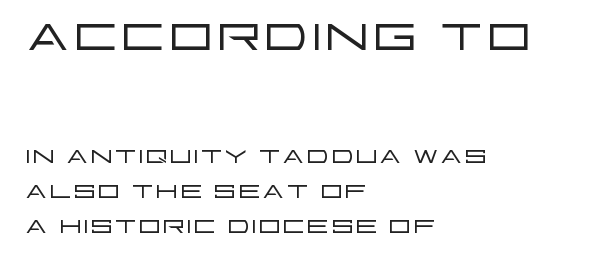
The image shows 71 px light, wide sans-serif type, upright; set left-aligned, tight line spacing (0.97x), normal letter spacing, not underlined; the first (top) block is 1.97x larger; low stroke contrast and a large x-height.
